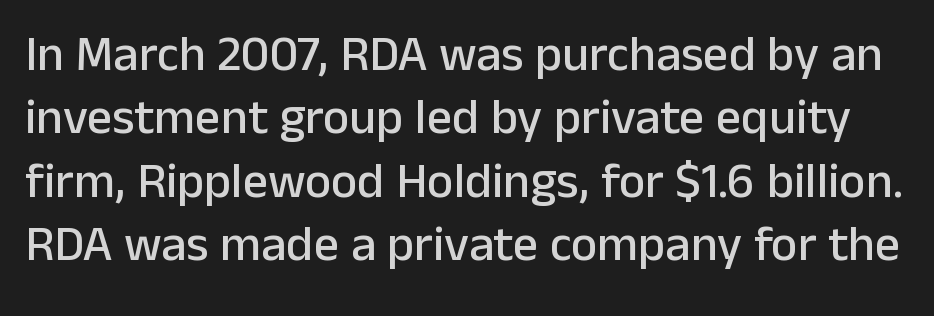
{"serif": "no", "italic": "no", "width": "normal", "stroke_contrast": "low", "x_height": "medium", "monospaced": "no", "underline": "no", "line_spacing": "normal", "line_spacing_ratio": 1.27, "letter_spacing": "normal", "letter_spacing_em": 0.0, "glyph_px": 50}
